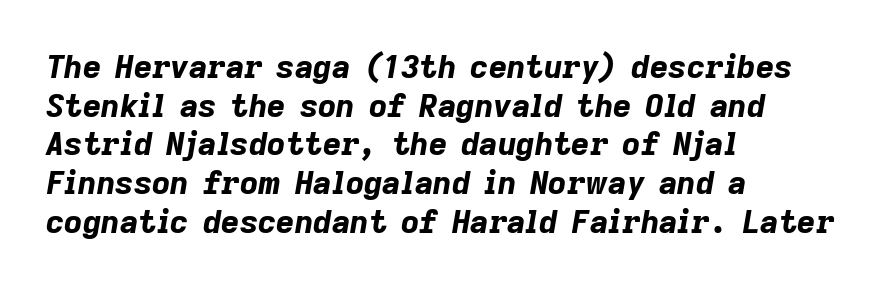
Caption: standard tracking, unaltered. The space directly below the letters is spotless. The rendering applies a slant to the glyphs. Note the varied advance widths — an 'i' is clearly narrower than an 'm'. The passage is arranged the way most books set body copy — flush left. These lines carry a lot of weight — the face is fully bold.
